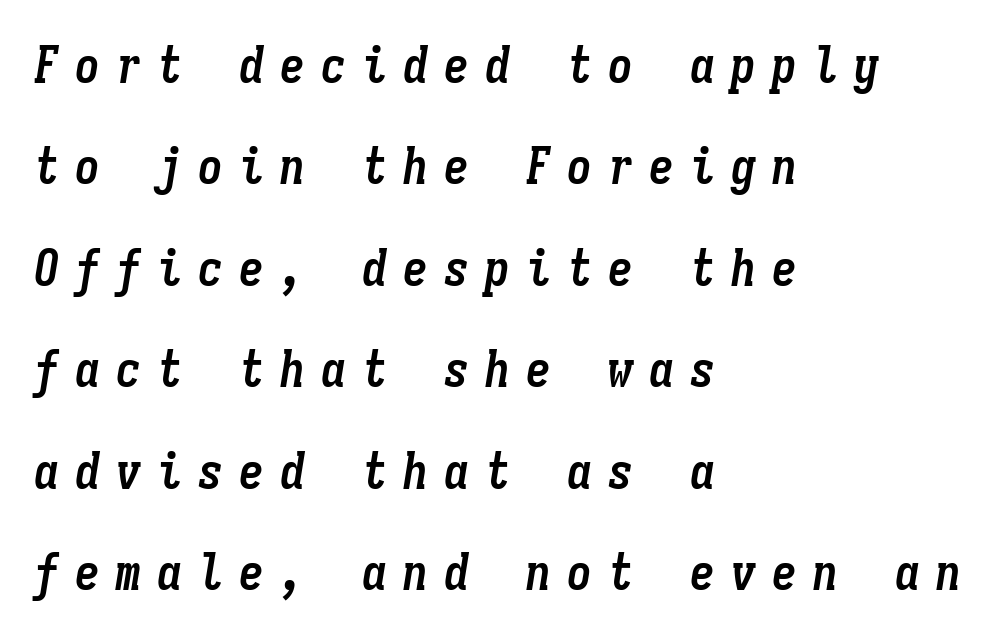
The image shows 50 px semibold, condensed type, italic (leaning right), monospaced; set left-aligned, loose line spacing (2.03x), unusually wide letter spacing (+0.32 em), not underlined; low stroke contrast and a medium x-height.
